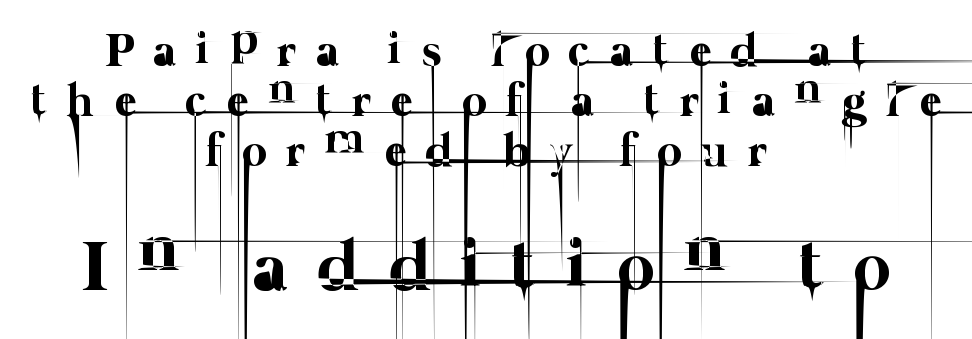
{"bold": "no", "weight": "thin", "width": "normal", "stroke_contrast": "low", "x_height": "medium", "monospaced": "no", "underline": "no", "align": "center", "line_spacing": "tight", "line_spacing_ratio": 1.06, "letter_spacing": "wide", "letter_spacing_em": 0.43, "larger_block": "second", "size_ratio": 1.51, "glyph_px": 71}
